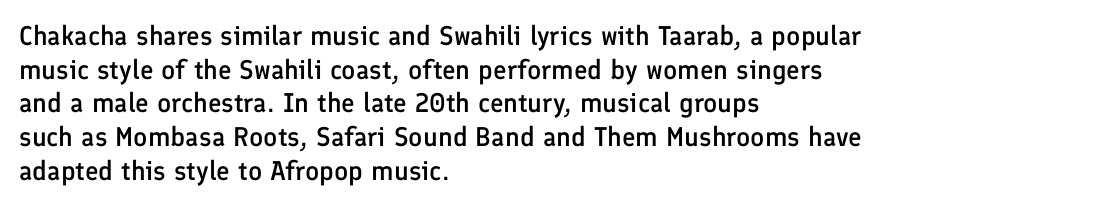
The image shows 27 px text type, upright; set left-aligned, normal line spacing (1.25x), normal letter spacing, not underlined.
